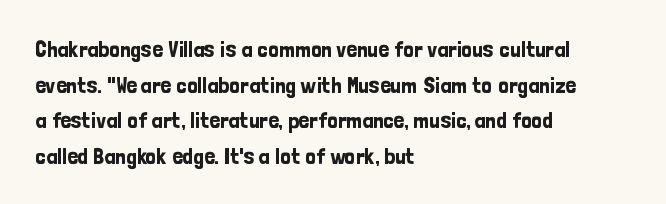
Q: Is the text italic (slanted)? A: No, it is upright.
Q: Is the text underlined? A: No.
Q: How is the paragraph aligned? A: Left-aligned.
Q: Is the spacing between letters normal or unusually wide? A: Normal.
Q: Is the spacing between lines tight, normal or loose? A: Normal.
